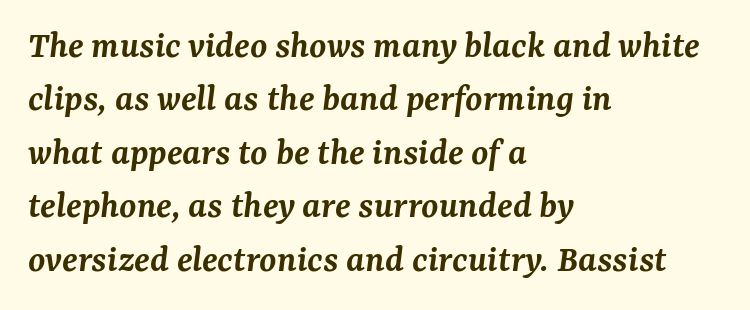
{"serif": "yes", "italic": "yes", "lean": "right", "slant_degrees": 7, "bold": "semi", "weight": "semibold", "width": "normal", "stroke_contrast": "medium", "x_height": "medium", "monospaced": "no", "underline": "no", "align": "left", "line_spacing": "normal", "line_spacing_ratio": 1.37, "letter_spacing": "normal", "letter_spacing_em": 0.0, "glyph_px": 39}
